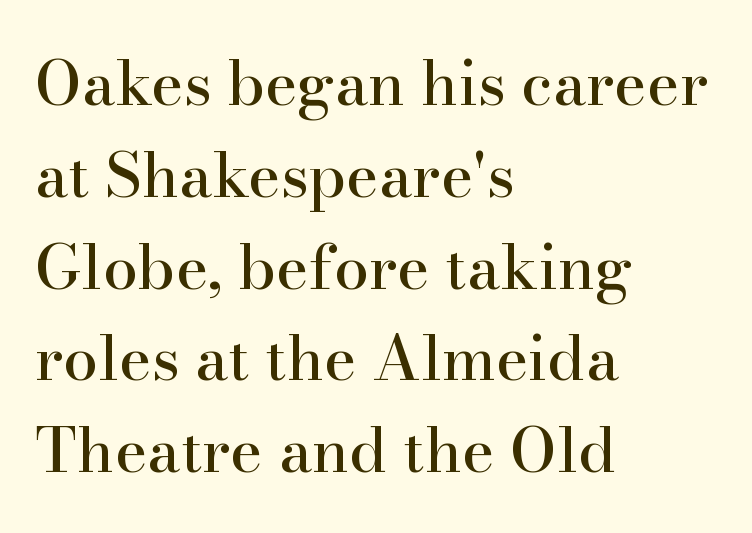
{"serif": "yes", "italic": "no", "width": "normal", "stroke_contrast": "high", "x_height": "small", "monospaced": "no", "underline": "no", "align": "left", "line_spacing": "normal", "line_spacing_ratio": 1.48, "letter_spacing": "normal", "letter_spacing_em": 0.0, "glyph_px": 62}
